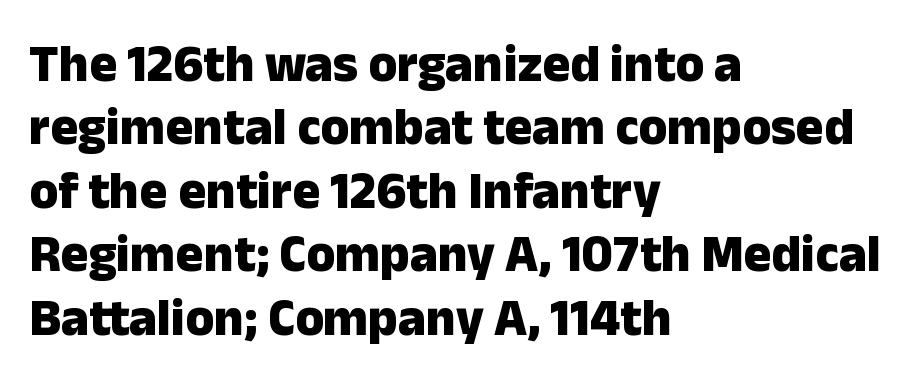
{"serif": "no", "italic": "no", "bold": "yes", "weight": "heavy", "width": "normal", "stroke_contrast": "low", "x_height": "medium", "monospaced": "no", "underline": "no", "align": "left", "line_spacing_ratio": 1.22, "letter_spacing": "normal", "letter_spacing_em": 0.0, "glyph_px": 52}
